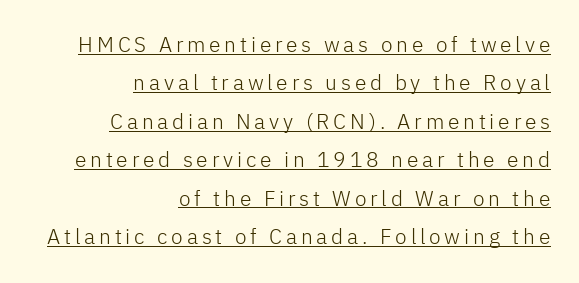
{"italic": "no", "bold": "no", "underline": "yes", "align": "right", "line_spacing_ratio": 1.83, "glyph_px": 21}
